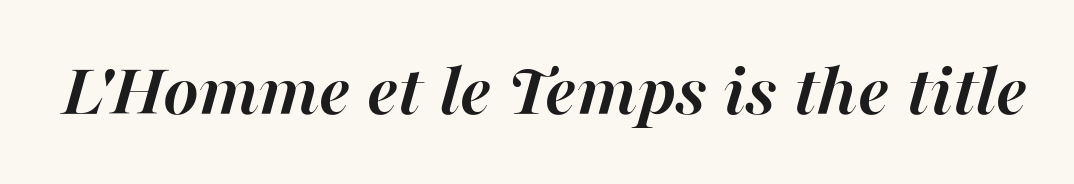
The image shows 76 px semibold type, italic (leaning right); set normal letter spacing, not underlined; high stroke contrast and a medium x-height.
